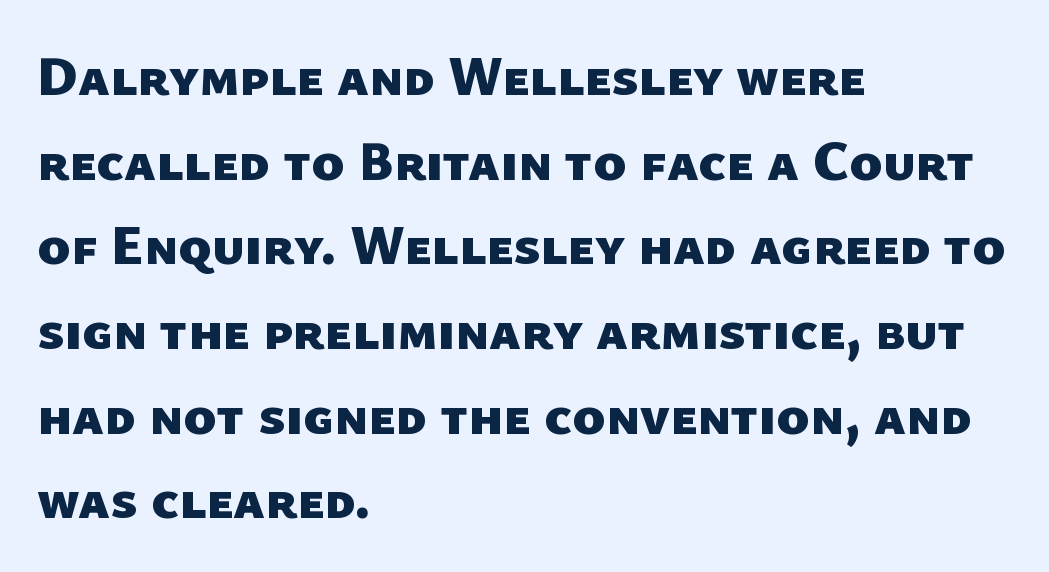
The area under the type is left untouched. Is the block centered? No — it sits flush against the left margin. Is the letter spacing exaggerated? No — it looks like the ordinary default. Notice how thick the strokes are: this is what a full bold looks like. The letters advance in unequal steps, a hallmark of proportional type. Observe the absence of serifs on each vertical stroke in this sample.
